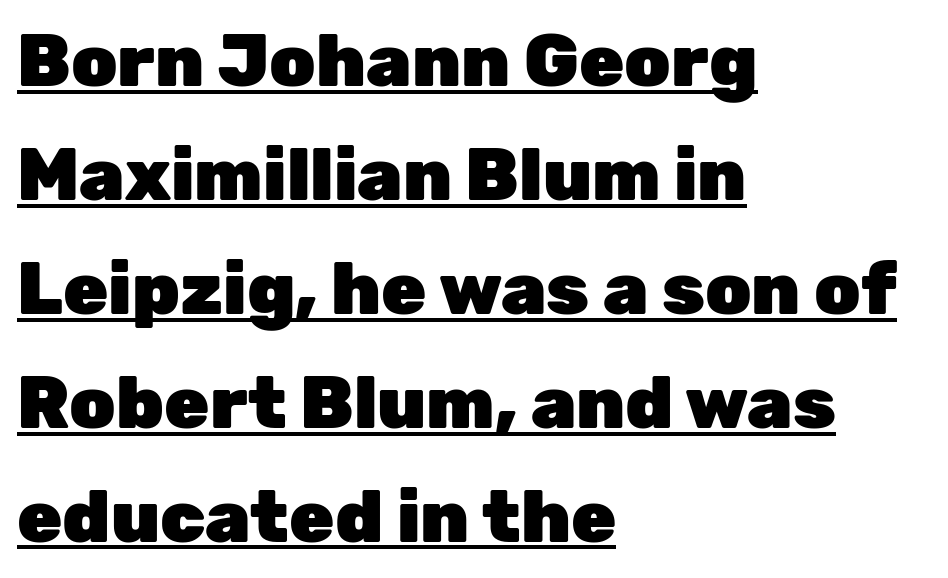
The image shows 73 px heavy sans-serif type, upright; set left-aligned, normal line spacing (1.56x), normal letter spacing, underlined; low stroke contrast and a medium x-height.
